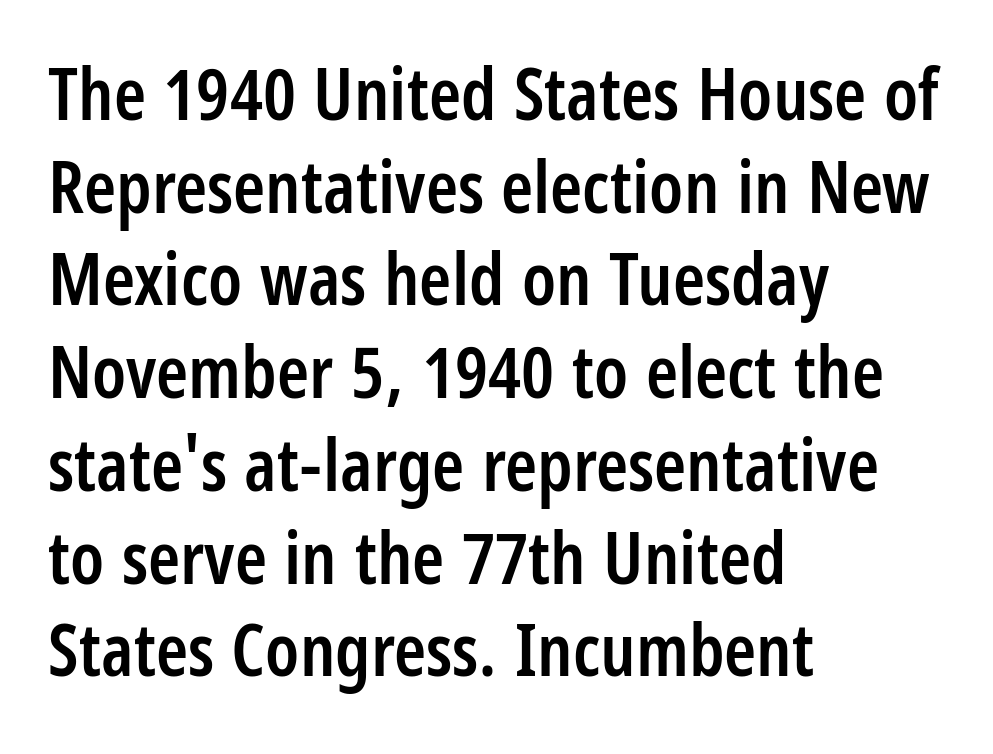
{"serif": "no", "italic": "no", "bold": "semi", "weight": "semibold", "width": "condensed", "stroke_contrast": "low", "x_height": "large", "monospaced": "no", "underline": "no", "align": "left", "line_spacing": "normal", "line_spacing_ratio": 1.27, "letter_spacing": "normal", "letter_spacing_em": 0.0, "glyph_px": 73}
